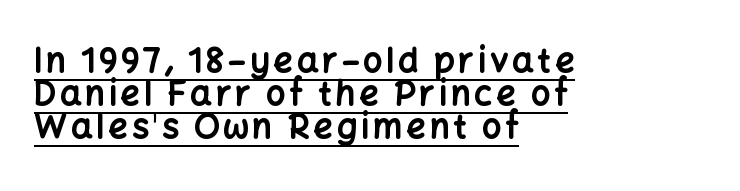
Q: Is the text bold? A: Yes.
Q: Is the text italic (slanted)? A: No, it is upright.
Q: Is the typeface a serif or a sans-serif typeface? A: Sans-serif.
Q: Is the text underlined? A: Yes.
Q: How is the paragraph aligned? A: Left-aligned.
Q: Is the spacing between lines tight, normal or loose? A: Tight.
Q: Width (condensed, normal, or wide)? A: Normal.
Q: Stroke contrast? A: Low.
Q: x-height? A: Medium.
Q: Monospaced? A: No.
